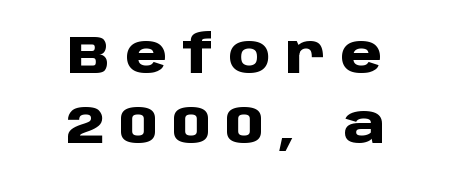
Stroke terminals: plain, sans-serif. Typeset on center — no edge is straight. The face used here is proportionally spaced, like ordinary book or web type. Is there much room between lines? A standard amount, neither cramped nor airy. Caption: bold face, heavy strokes. Display-style spreading of the glyphs; the letterfit is very open.
